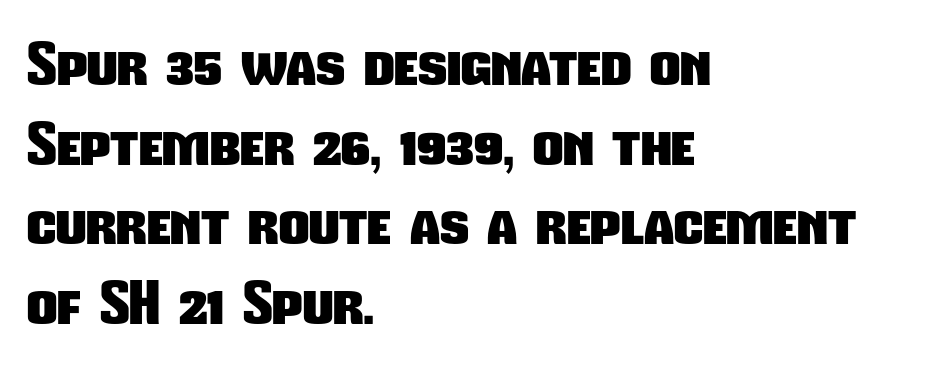
The image shows 59 px heavy, condensed sans-serif type; set left-aligned, normal line spacing (1.35x), normal letter spacing, not underlined; low stroke contrast and a medium x-height.
